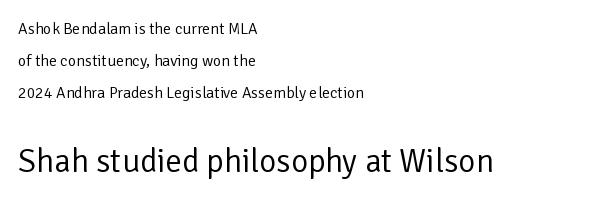
The image shows 33 px regular-weight sans-serif type, upright; set left-aligned, loose line spacing (1.99x), normal letter spacing, not underlined; the second (bottom) block is 2.06x larger; low stroke contrast and a medium x-height.
